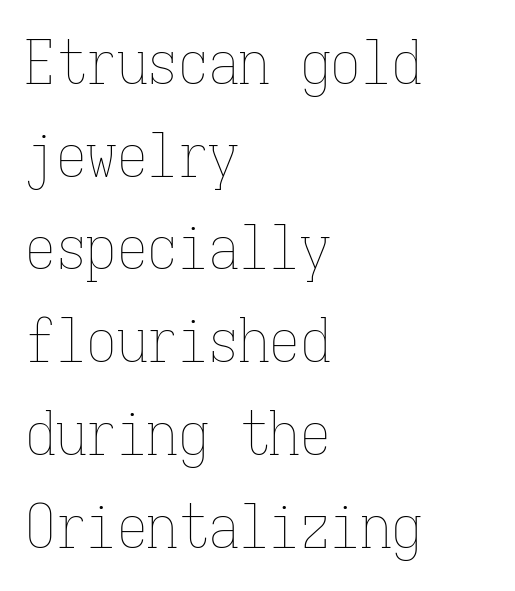
{"italic": "no", "bold": "no", "weight": "thin", "width": "condensed", "stroke_contrast": "low", "x_height": "medium", "monospaced": "yes", "underline": "no", "align": "left", "line_spacing": "normal", "line_spacing_ratio": 1.52, "letter_spacing": "normal", "letter_spacing_em": 0.0, "glyph_px": 61}
